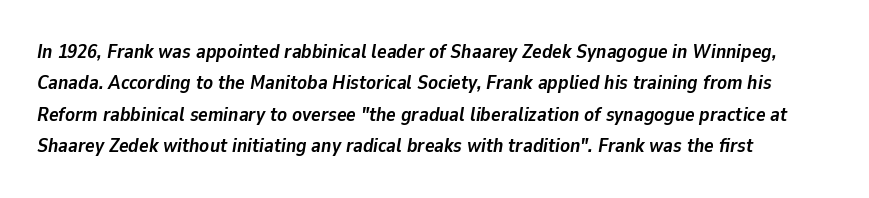
Quick note: underline off. Spacing between characters is what you'd get straight out of the box. The letters are slanted; this is an italic face. The line-height multiplier appears to be the usual default. Thick stems and heavy bowls — unmistakably bold.
